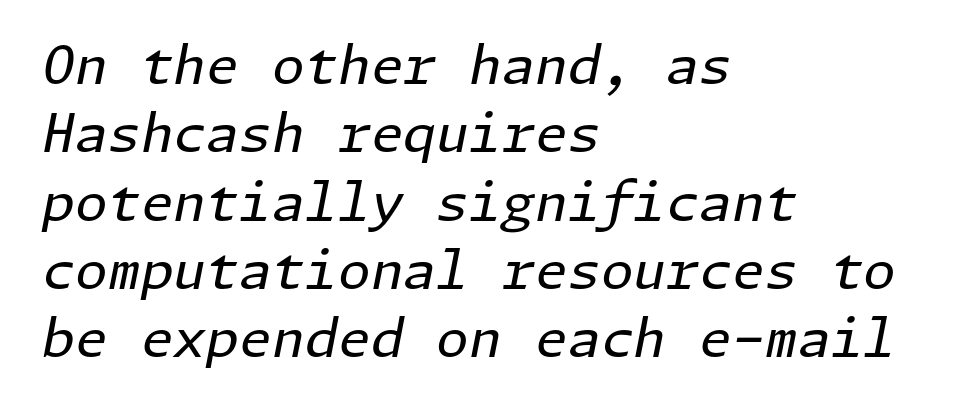
{"italic": "yes", "lean": "right", "slant_degrees": 11, "bold": "no", "weight": "regular", "width": "normal", "stroke_contrast": "low", "x_height": "medium", "underline": "no", "align": "left", "line_spacing": "normal", "line_spacing_ratio": 1.29, "letter_spacing": "normal", "letter_spacing_em": 0.0, "glyph_px": 53}
